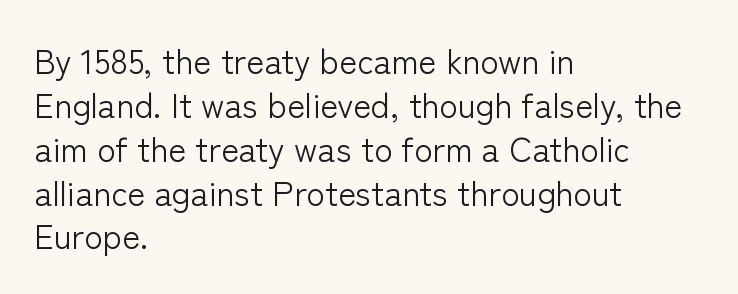
{"serif": "no", "italic": "no", "bold": "no", "weight": "light", "width": "normal", "stroke_contrast": "low", "x_height": "medium", "monospaced": "no", "underline": "no", "align": "left", "line_spacing": "normal", "line_spacing_ratio": 1.29, "letter_spacing": "normal", "letter_spacing_em": 0.0, "glyph_px": 34}
